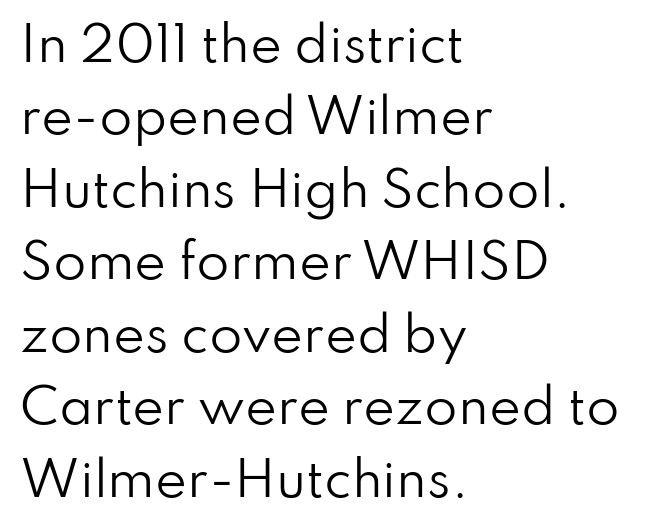
Q: Is the text bold? A: No.
Q: Is the text italic (slanted)? A: No, it is upright.
Q: Is the typeface a serif or a sans-serif typeface? A: Sans-serif.
Q: Is the text underlined? A: No.
Q: How is the paragraph aligned? A: Left-aligned.
Q: Is the spacing between letters normal or unusually wide? A: Normal.
Q: Is the spacing between lines tight, normal or loose? A: Normal.
Q: Width (condensed, normal, or wide)? A: Normal.
Q: Stroke contrast? A: Low.
Q: x-height? A: Small.
Q: Monospaced? A: No.
